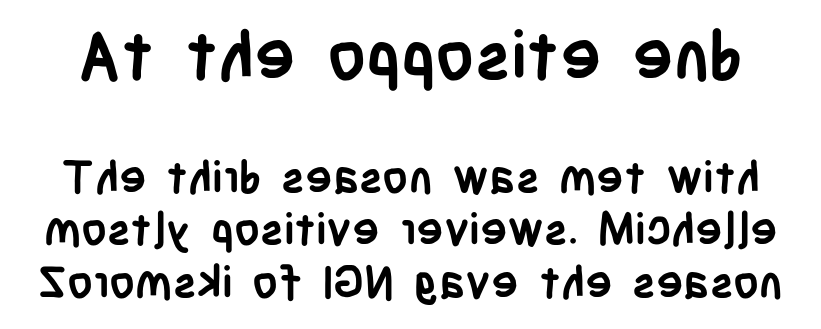
Q: Is the text bold? A: Yes.
Q: Is the text italic (slanted)? A: No, it is upright.
Q: Is the typeface a serif or a sans-serif typeface? A: Sans-serif.
Q: Is the text underlined? A: No.
Q: Is the spacing between letters normal or unusually wide? A: Normal.
Q: Which block of text is set in a larger size, the first (top) or the second (bottom)? A: The first (top) one.
Q: Width (condensed, normal, or wide)? A: Condensed.
Q: Stroke contrast? A: Low.
Q: x-height? A: Large.
Q: Monospaced? A: No.
